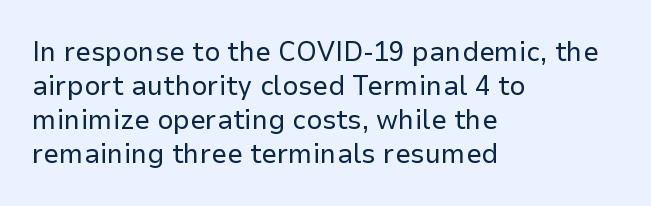
{"serif": "no", "italic": "no", "bold": "no", "weight": "regular", "width": "normal", "stroke_contrast": "low", "x_height": "medium", "monospaced": "no", "underline": "no", "align": "left", "line_spacing_ratio": 1.22, "letter_spacing": "normal", "letter_spacing_em": 0.0, "glyph_px": 28}
